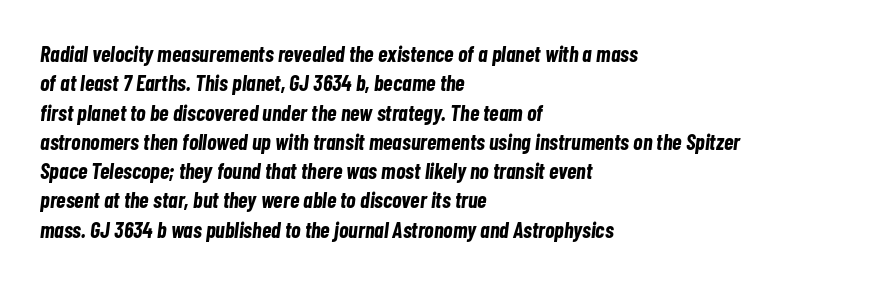
The image shows 22 px bold type, italic (leaning right); set left-aligned, normal line spacing (1.33x), normal letter spacing, not underlined.
